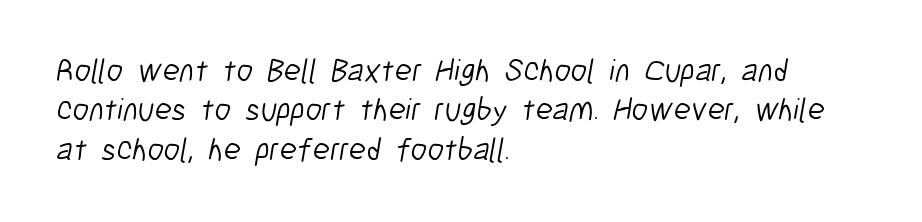
Q: Is the text bold? A: No.
Q: Is the typeface a serif or a sans-serif typeface? A: Sans-serif.
Q: Is the text underlined? A: No.
Q: How is the paragraph aligned? A: Left-aligned.
Q: Is the spacing between letters normal or unusually wide? A: Normal.
Q: Width (condensed, normal, or wide)? A: Condensed.
Q: Stroke contrast? A: Low.
Q: x-height? A: Medium.
Q: Monospaced? A: No.
